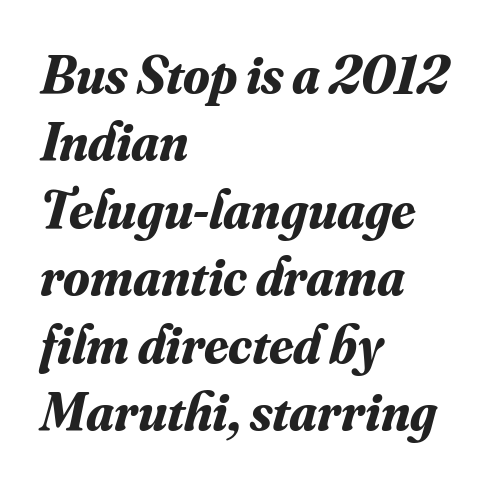
Q: Is the text bold? A: Yes.
Q: Is the text italic (slanted)? A: Yes, it leans right by about 16 degrees.
Q: Is the typeface a serif or a sans-serif typeface? A: Serif.
Q: Is the text underlined? A: No.
Q: How is the paragraph aligned? A: Left-aligned.
Q: Is the spacing between letters normal or unusually wide? A: Normal.
Q: Is the spacing between lines tight, normal or loose? A: Normal.
Q: Width (condensed, normal, or wide)? A: Normal.
Q: Stroke contrast? A: Medium.
Q: x-height? A: Small.
Q: Monospaced? A: No.
